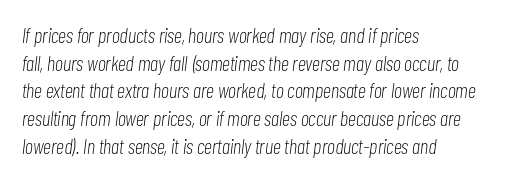
These lines sit exactly where default settings would place them. Observe the ordinary spacing: letters are neighbours, not strangers. Decoration check: the copy has no underline. Teacher's note: observe the even left margin — that is flush-left alignment. Each stroke keeps to a modest, everyday thickness or less.
